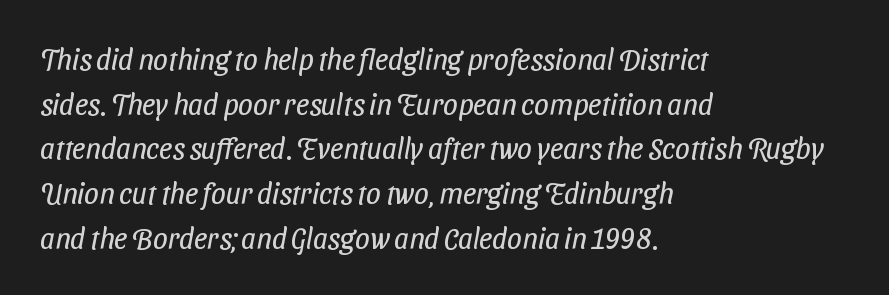
{"serif": "no", "bold": "no", "weight": "regular", "width": "condensed", "stroke_contrast": "low", "x_height": "medium", "monospaced": "no", "underline": "no", "align": "left", "line_spacing": "normal", "line_spacing_ratio": 1.54, "letter_spacing": "normal", "letter_spacing_em": 0.0, "glyph_px": 29}
